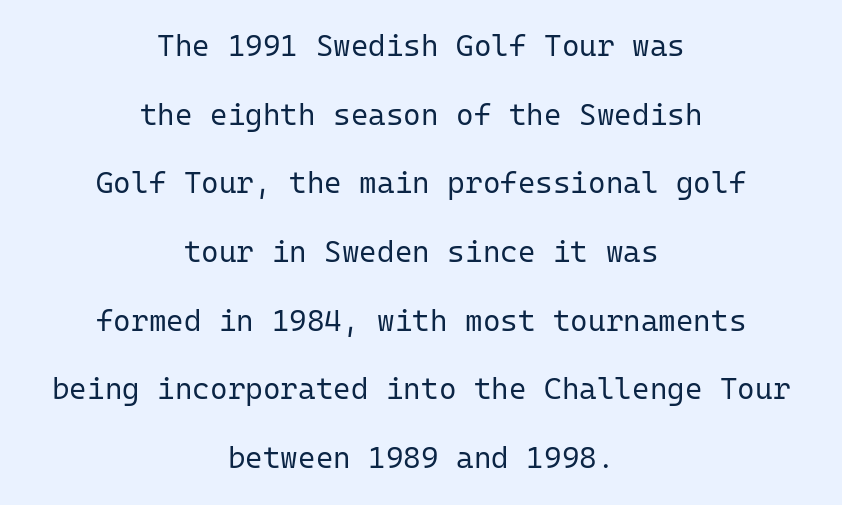
The image shows 30 px regular-weight sans-serif type, upright, monospaced; set centered, loose line spacing (2.29x), normal letter spacing, not underlined; low stroke contrast and a medium x-height.
